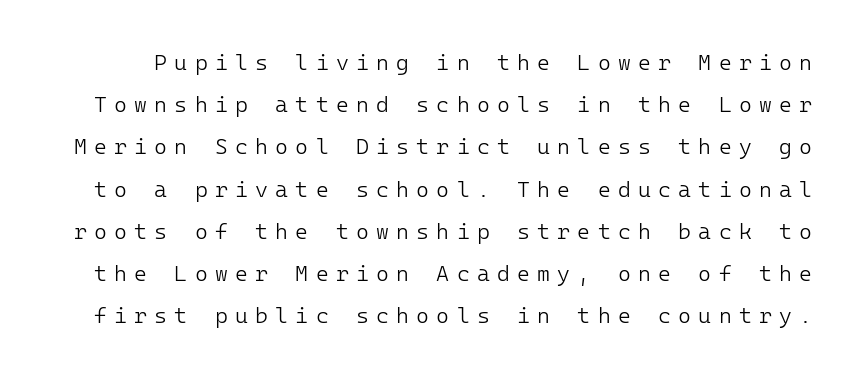
Does the lettering tilt? It doesn't — this is upright. Line spacing here is loose. The glyphs are unaccompanied by any horizontal stroke below them. This rendering widens character spacing well past its baseline value.
